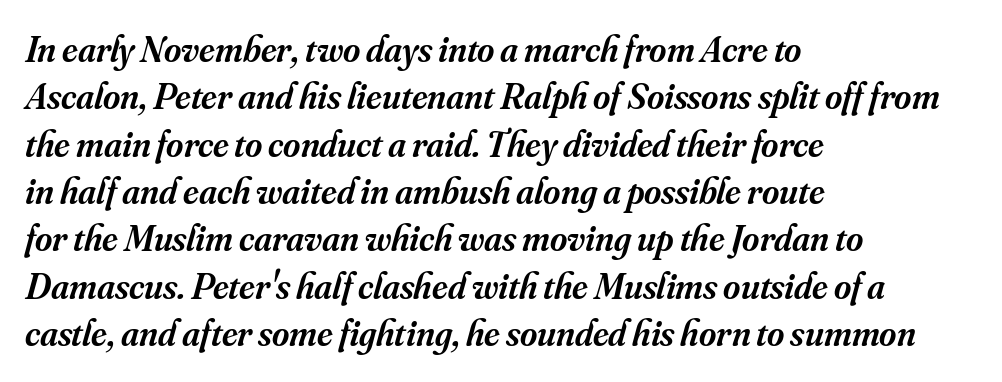
Q: Is the text bold? A: Semi-bold.
Q: Is the text italic (slanted)? A: Yes, it leans right by about 16 degrees.
Q: Is the typeface a serif or a sans-serif typeface? A: Serif.
Q: Is the text underlined? A: No.
Q: How is the paragraph aligned? A: Left-aligned.
Q: Is the spacing between letters normal or unusually wide? A: Normal.
Q: Is the spacing between lines tight, normal or loose? A: Normal.
Q: Width (condensed, normal, or wide)? A: Normal.
Q: Stroke contrast? A: Medium.
Q: x-height? A: Small.
Q: Monospaced? A: No.
